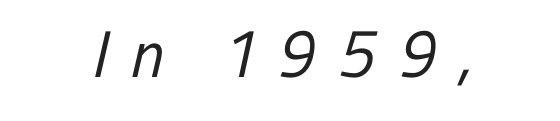
Letter spacing: wide. The baseline area is clear. A typesetter would label this face a sans. These glyphs show unthickened strokes, regular width or finer. Looks like regular typesetting: each glyph gets only the width it needs.
